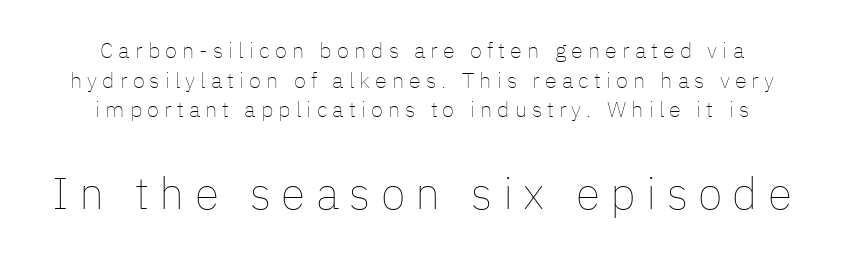
{"italic": "no", "bold": "no", "weight": "thin", "width": "normal", "stroke_contrast": "low", "x_height": "medium", "monospaced": "no", "underline": "no", "align": "center", "line_spacing": "normal", "line_spacing_ratio": 1.35, "letter_spacing": "wide", "letter_spacing_em": 0.23, "larger_block": "second", "size_ratio": 2.05, "glyph_px": 45}
